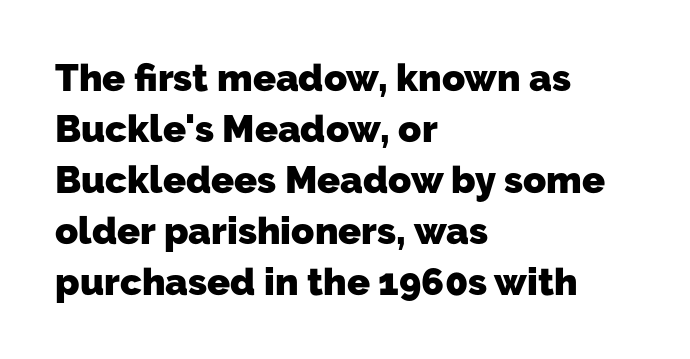
Q: Is the text bold? A: Yes.
Q: Is the typeface a serif or a sans-serif typeface? A: Sans-serif.
Q: Is the text underlined? A: No.
Q: How is the paragraph aligned? A: Left-aligned.
Q: Is the spacing between letters normal or unusually wide? A: Normal.
Q: Is the spacing between lines tight, normal or loose? A: Normal.
Q: Width (condensed, normal, or wide)? A: Normal.
Q: Stroke contrast? A: Low.
Q: x-height? A: Medium.
Q: Monospaced? A: No.
